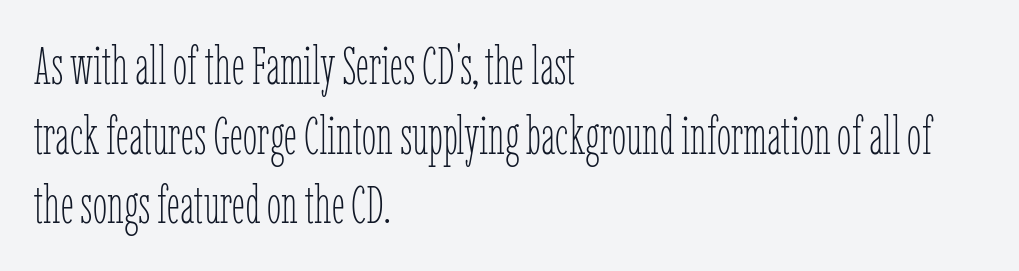
This block has exactly the height ordinary leading produces. Check under the words: just untouched page. These lines keep a tight, regular rhythm from letter to letter. The font's upright variant was chosen for this text. The passage shown is typed in a proportional face where columns would drift. These glyphs show unthickened strokes, regular width or finer.
